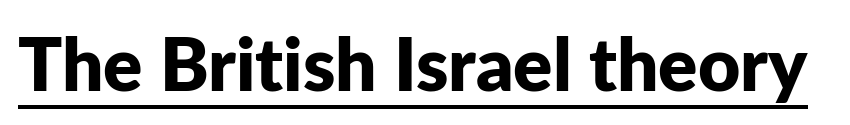
Characters remain perfectly vertical along every line. Caption: bold face, heavy strokes. Serifs: no, the terminals of the letterforms are clean. These lines are rendered in a variable-pitch font. Look at the tracking — it's just the regular setting, nothing added. The sample's only ornament is a line tracing under the words.
